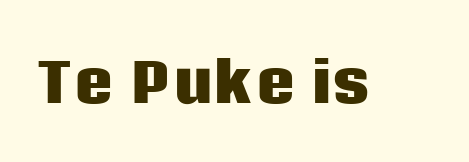
Q: Is the text bold? A: Yes.
Q: Is the text italic (slanted)? A: No, it is upright.
Q: Is the typeface a serif or a sans-serif typeface? A: Sans-serif.
Q: Is the text underlined? A: No.
Q: Is the spacing between letters normal or unusually wide? A: Normal.
Q: Width (condensed, normal, or wide)? A: Normal.
Q: Stroke contrast? A: Low.
Q: x-height? A: Large.
Q: Monospaced? A: No.
